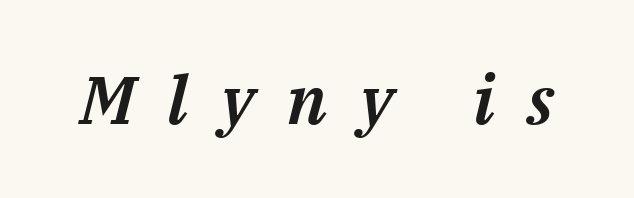
Q: Is the text italic (slanted)? A: Yes, it leans right by about 14 degrees.
Q: Is the text underlined? A: No.
Q: Is the spacing between letters normal or unusually wide? A: Unusually wide.
Q: Width (condensed, normal, or wide)? A: Normal.
Q: Stroke contrast? A: Medium.
Q: x-height? A: Medium.
Q: Monospaced? A: No.
